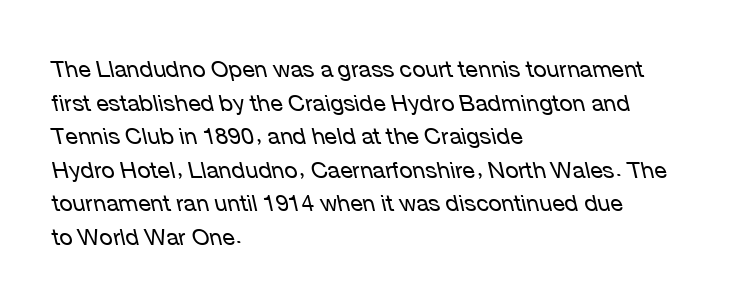
{"italic": "yes", "lean": "left", "slant_degrees": 12, "bold": "no", "underline": "no", "align": "left", "line_spacing": "normal", "line_spacing_ratio": 1.46, "letter_spacing": "normal", "letter_spacing_em": 0.0, "glyph_px": 23}
